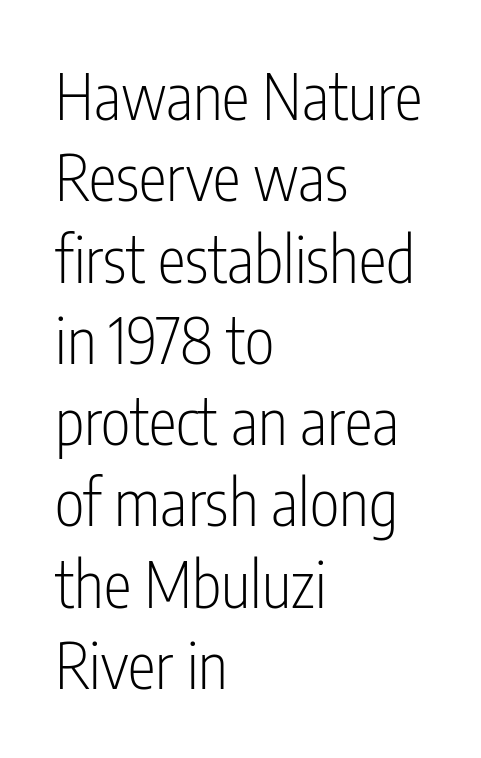
{"serif": "no", "italic": "no", "bold": "no", "weight": "light", "width": "condensed", "stroke_contrast": "low", "x_height": "medium", "monospaced": "no", "underline": "no", "align": "left", "line_spacing": "normal", "line_spacing_ratio": 1.29, "letter_spacing": "normal", "letter_spacing_em": 0.0, "glyph_px": 63}
